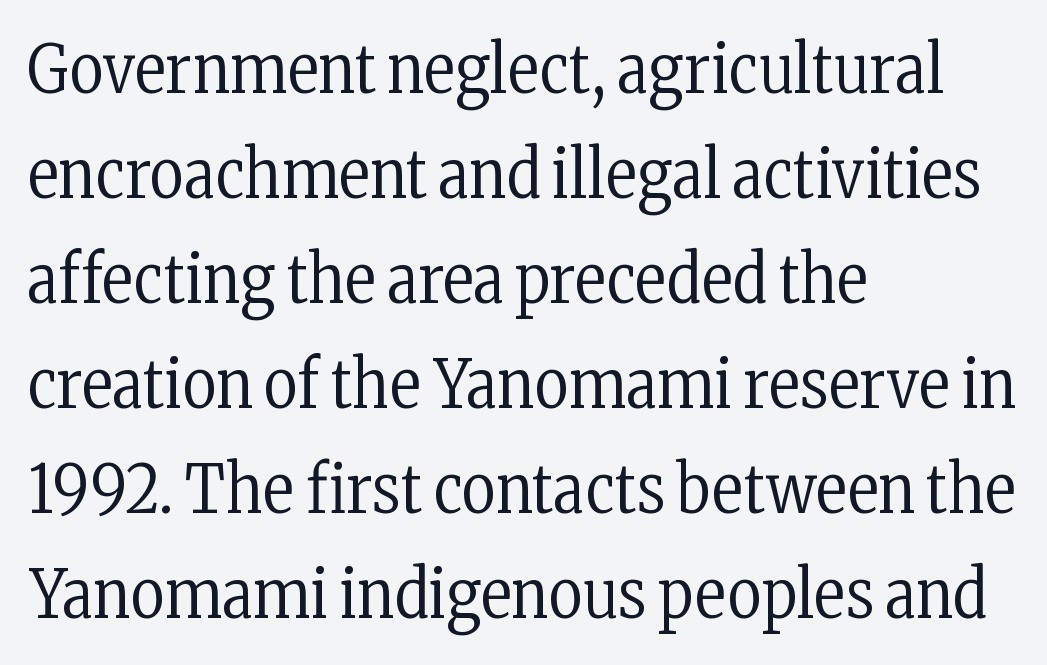
Q: Is the text bold? A: No.
Q: Is the text italic (slanted)? A: No, it is upright.
Q: Is the typeface a serif or a sans-serif typeface? A: Serif.
Q: Is the text underlined? A: No.
Q: How is the paragraph aligned? A: Left-aligned.
Q: Is the spacing between letters normal or unusually wide? A: Normal.
Q: Is the spacing between lines tight, normal or loose? A: Normal.
Q: Width (condensed, normal, or wide)? A: Condensed.
Q: Stroke contrast? A: Low.
Q: x-height? A: Medium.
Q: Monospaced? A: No.
